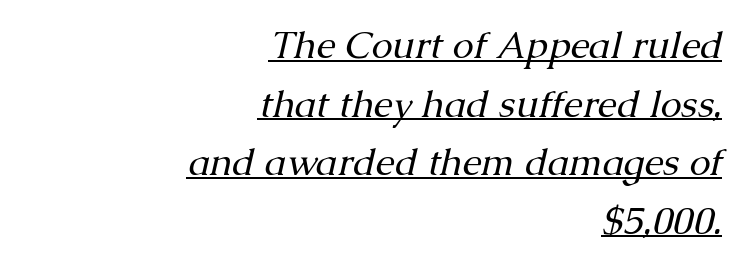
{"serif": "yes", "italic": "yes", "lean": "right", "slant_degrees": 13, "bold": "no", "weight": "regular", "width": "normal", "stroke_contrast": "medium", "x_height": "medium", "monospaced": "no", "underline": "yes", "align": "right", "line_spacing": "normal", "line_spacing_ratio": 1.54, "letter_spacing": "normal", "letter_spacing_em": 0.0, "glyph_px": 38}
